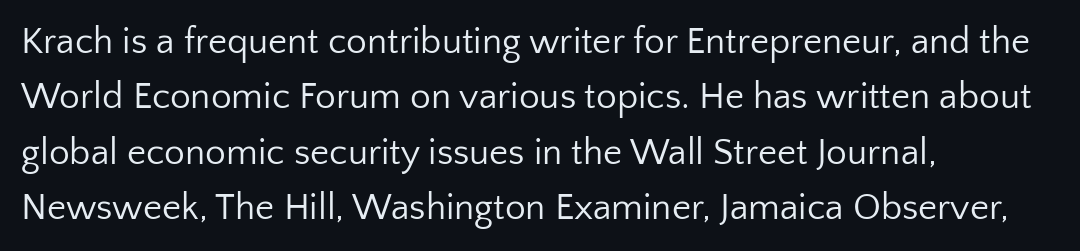
Q: Is the text bold? A: No.
Q: Is the text italic (slanted)? A: No, it is upright.
Q: Is the typeface a serif or a sans-serif typeface? A: Sans-serif.
Q: Is the text underlined? A: No.
Q: How is the paragraph aligned? A: Left-aligned.
Q: Is the spacing between letters normal or unusually wide? A: Normal.
Q: Is the spacing between lines tight, normal or loose? A: Normal.
Q: Width (condensed, normal, or wide)? A: Normal.
Q: Stroke contrast? A: Low.
Q: x-height? A: Medium.
Q: Monospaced? A: No.
